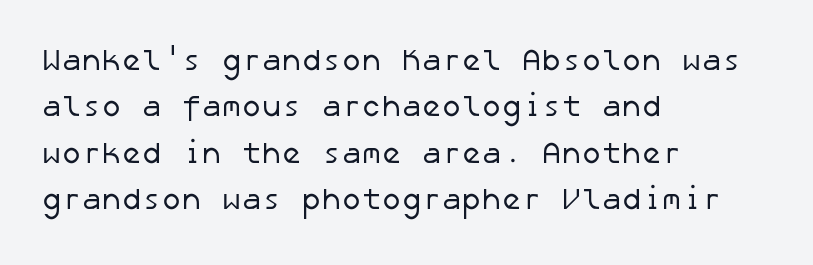
One glance says typical: line gaps are just what's usual. Any mark beneath the type? The region is blank. A sans-serif font was chosen for this passage. Every row of glyphs begins at an identical x-position on the left.
